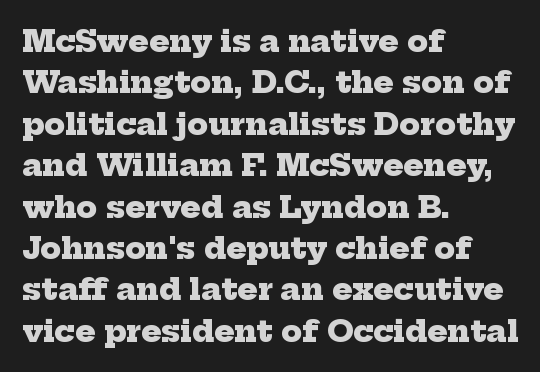
{"serif": "yes", "bold": "yes", "weight": "heavy", "width": "normal", "stroke_contrast": "low", "x_height": "medium", "monospaced": "no", "underline": "no", "align": "left", "line_spacing": "normal", "line_spacing_ratio": 1.38, "letter_spacing": "normal", "letter_spacing_em": 0.0, "glyph_px": 30}
